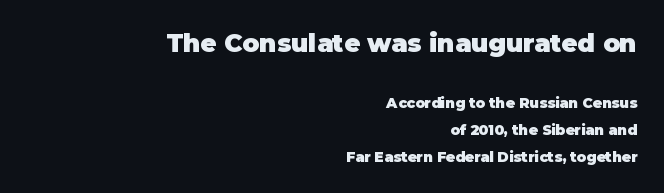
{"italic": "no", "bold": "yes", "underline": "no", "align": "right", "line_spacing": "loose", "line_spacing_ratio": 1.9, "letter_spacing": "normal", "letter_spacing_em": 0.0, "larger_block": "first", "size_ratio": 1.79, "glyph_px": 25}
